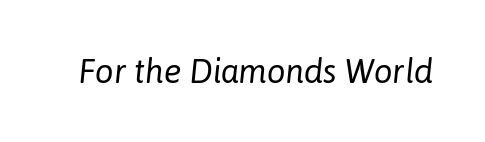
{"italic": "yes", "lean": "right", "slant_degrees": 6, "bold": "no", "weight": "regular", "width": "normal", "stroke_contrast": "low", "x_height": "medium", "monospaced": "no", "underline": "no", "letter_spacing": "normal", "letter_spacing_em": 0.0, "glyph_px": 33}
